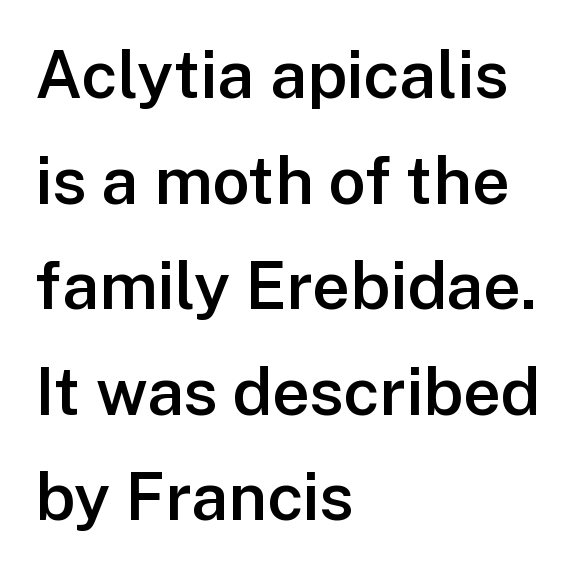
The image shows 66 px semibold sans-serif type, upright; set left-aligned, normal line spacing (1.6x), normal letter spacing, not underlined; low stroke contrast and a medium x-height.
